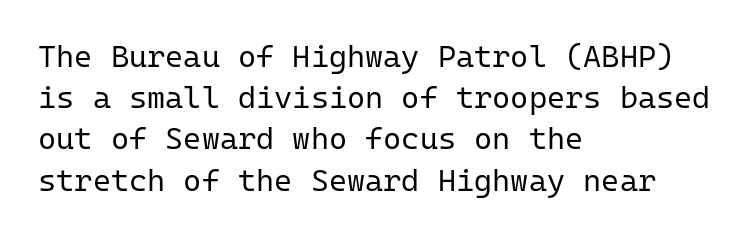
{"serif": "no", "italic": "no", "bold": "no", "weight": "regular", "width": "normal", "stroke_contrast": "low", "x_height": "medium", "monospaced": "yes", "underline": "no", "align": "left", "line_spacing": "normal", "line_spacing_ratio": 1.33, "letter_spacing": "normal", "letter_spacing_em": 0.0, "glyph_px": 31}
